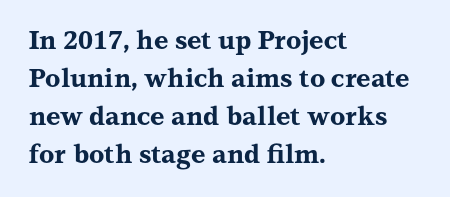
Leftover space on each line is placed entirely after the last word. Normally led — the rows are evenly, conventionally spaced. Type without underlining. Here the glyphs are tracked normally, forming tight word shapes.
